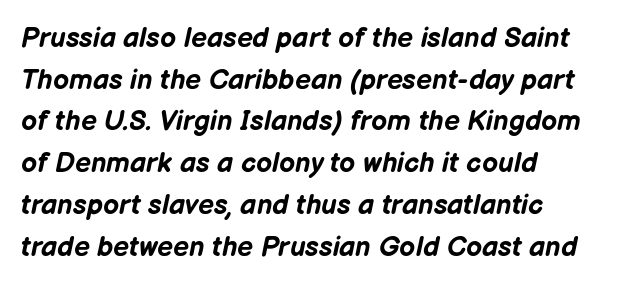
Q: Is the text bold? A: Yes.
Q: Is the text italic (slanted)? A: Yes, it leans right by about 12 degrees.
Q: Is the text underlined? A: No.
Q: How is the paragraph aligned? A: Left-aligned.
Q: Is the spacing between letters normal or unusually wide? A: Normal.
Q: Is the spacing between lines tight, normal or loose? A: Normal.
Q: Width (condensed, normal, or wide)? A: Normal.
Q: Stroke contrast? A: Low.
Q: x-height? A: Medium.
Q: Monospaced? A: No.
